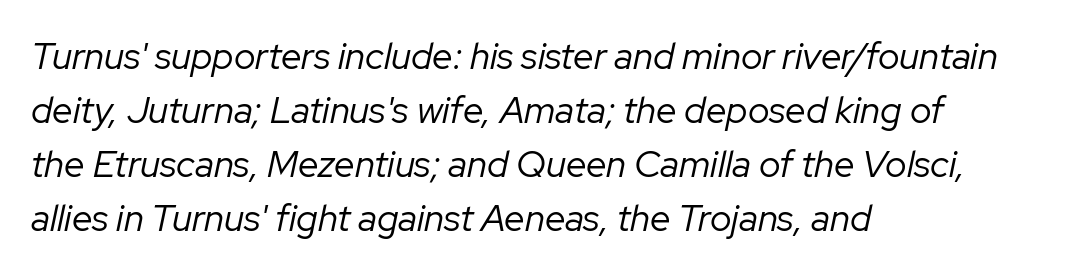
The lettering tilts uniformly, giving the passage an italic look. This rendering leaves character spacing at its baseline value. Caption: multi-line text, flush left, ragged right. The font sits on the lighter half of the weight spectrum, regular included. One glance says typical: line gaps are just what's usual.
